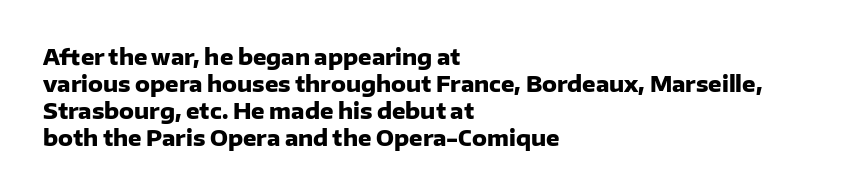
Q: Is the text bold? A: Yes.
Q: Is the text italic (slanted)? A: No, it is upright.
Q: Is the text underlined? A: No.
Q: How is the paragraph aligned? A: Left-aligned.
Q: Is the spacing between letters normal or unusually wide? A: Normal.
Q: Is the spacing between lines tight, normal or loose? A: Normal.
